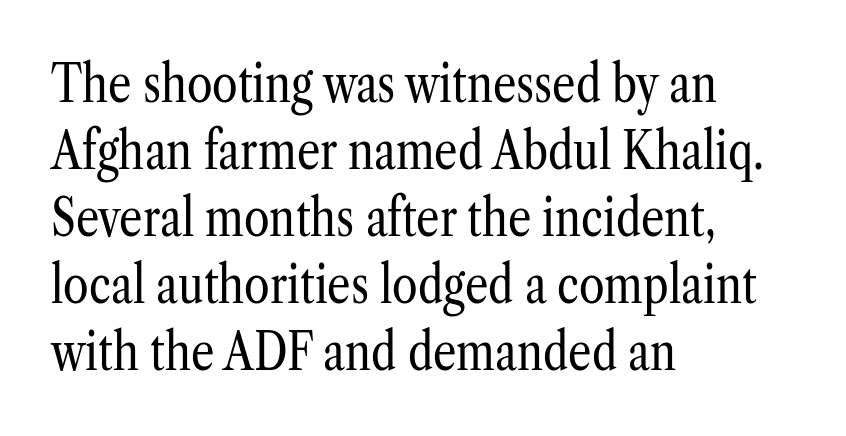
Q: Is the text bold? A: No.
Q: Is the text italic (slanted)? A: No, it is upright.
Q: Is the typeface a serif or a sans-serif typeface? A: Serif.
Q: Is the text underlined? A: No.
Q: How is the paragraph aligned? A: Left-aligned.
Q: Is the spacing between letters normal or unusually wide? A: Normal.
Q: Is the spacing between lines tight, normal or loose? A: Normal.
Q: Width (condensed, normal, or wide)? A: Condensed.
Q: Stroke contrast? A: Low.
Q: x-height? A: Medium.
Q: Monospaced? A: No.
